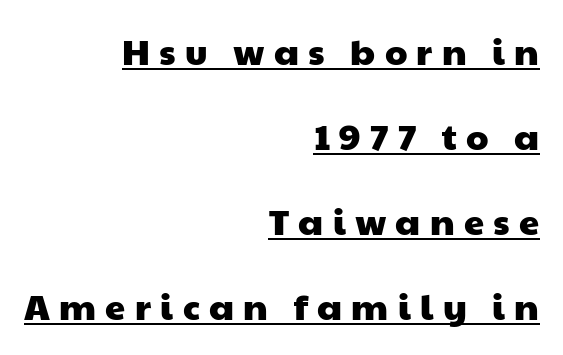
{"serif": "no", "width": "wide", "stroke_contrast": "low", "x_height": "medium", "monospaced": "no", "underline": "yes", "align": "right", "line_spacing": "loose", "line_spacing_ratio": 2.36, "letter_spacing": "wide", "letter_spacing_em": 0.26, "glyph_px": 36}
